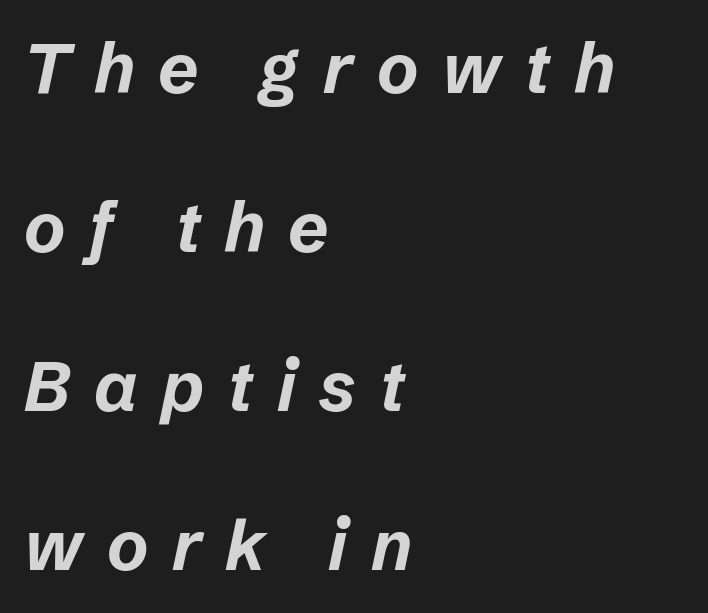
Q: Is the text bold? A: Yes.
Q: Is the text italic (slanted)? A: Yes, it leans right by about 12 degrees.
Q: Is the text underlined? A: No.
Q: How is the paragraph aligned? A: Left-aligned.
Q: Is the spacing between letters normal or unusually wide? A: Unusually wide.
Q: Is the spacing between lines tight, normal or loose? A: Loose.
Q: Width (condensed, normal, or wide)? A: Normal.
Q: Stroke contrast? A: Low.
Q: x-height? A: Medium.
Q: Monospaced? A: No.
